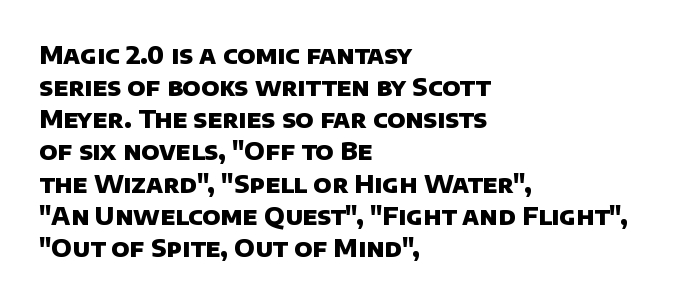
Q: Is the text bold? A: Yes.
Q: Is the text underlined? A: No.
Q: How is the paragraph aligned? A: Left-aligned.
Q: Is the spacing between letters normal or unusually wide? A: Normal.
Q: Is the spacing between lines tight, normal or loose? A: Normal.
